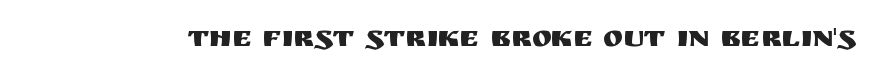
Q: Is the text italic (slanted)? A: No, it is upright.
Q: Is the typeface a serif or a sans-serif typeface? A: Sans-serif.
Q: Is the text underlined? A: No.
Q: Is the spacing between letters normal or unusually wide? A: Normal.
Q: Width (condensed, normal, or wide)? A: Normal.
Q: Stroke contrast? A: Medium.
Q: x-height? A: Large.
Q: Monospaced? A: No.
